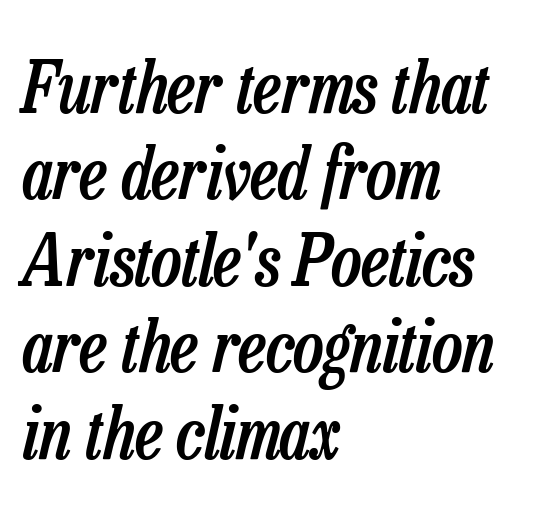
The gaps between neighbouring characters are ordinary and unremarkable. The sample has been set in demibold, a notch under bold. You could not count columns in this text — the font is proportionally spaced. The area under the type is left untouched. Horizontally, the lines are justified to the leading edge only. An italicized treatment has been applied to the whole sample.
